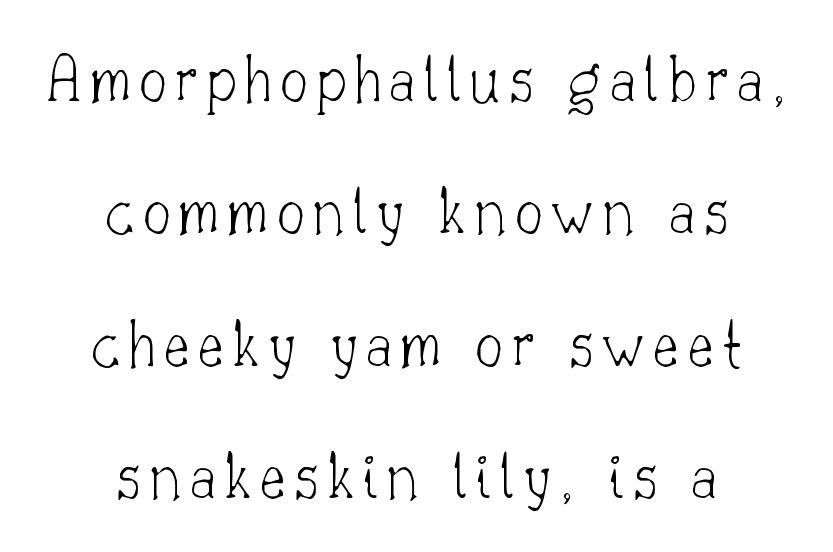
{"serif": "yes", "italic": "no", "bold": "no", "weight": "thin", "width": "normal", "stroke_contrast": "low", "x_height": "small", "monospaced": "no", "underline": "no", "align": "center", "line_spacing_ratio": 1.89, "glyph_px": 70}
